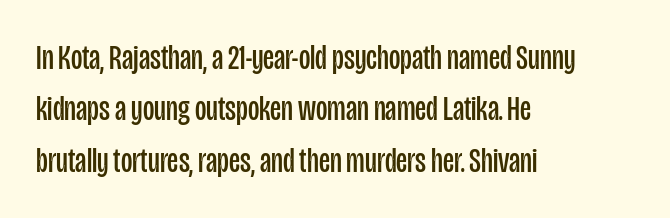
Heaviness? Minimal to ordinary, like unemphasized prose. Looks like regular typesetting: each glyph gets only the width it needs. In terms of letterform style, serifs are entirely absent. The passage is arranged the way most books set body copy — flush left.
